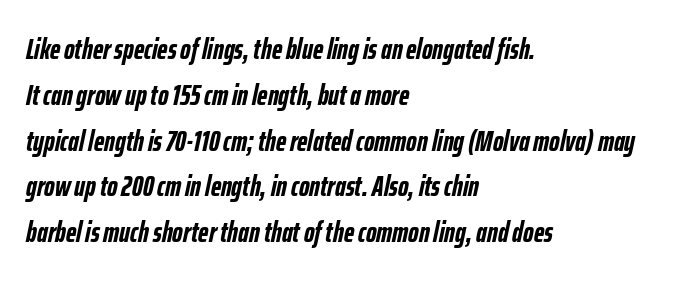
The image shows 29 px semibold, condensed type, italic (leaning right); set left-aligned, normal line spacing (1.58x), normal letter spacing, not underlined; low stroke contrast and a medium x-height.
